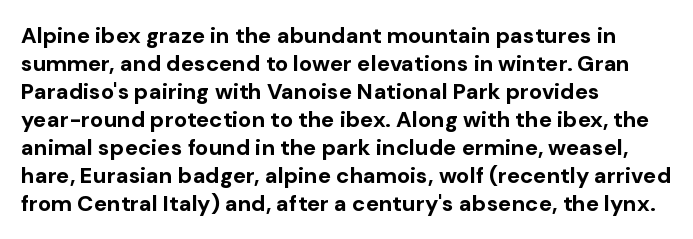
{"italic": "no", "bold": "yes", "underline": "no", "align": "left", "line_spacing": "normal", "line_spacing_ratio": 1.27, "letter_spacing": "normal", "letter_spacing_em": 0.0, "glyph_px": 22}
